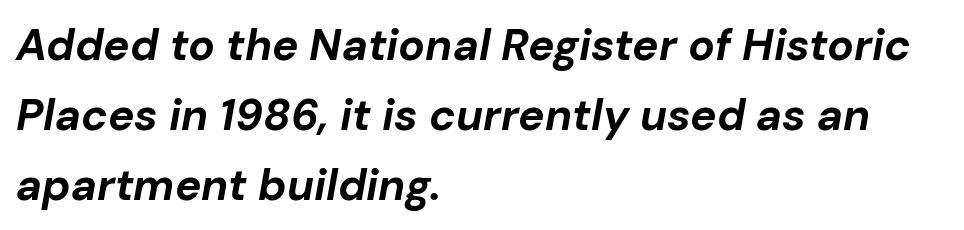
The image shows 44 px bold type, italic (leaning right); set left-aligned, normal line spacing (1.59x), normal letter spacing, not underlined; low stroke contrast and a medium x-height.
